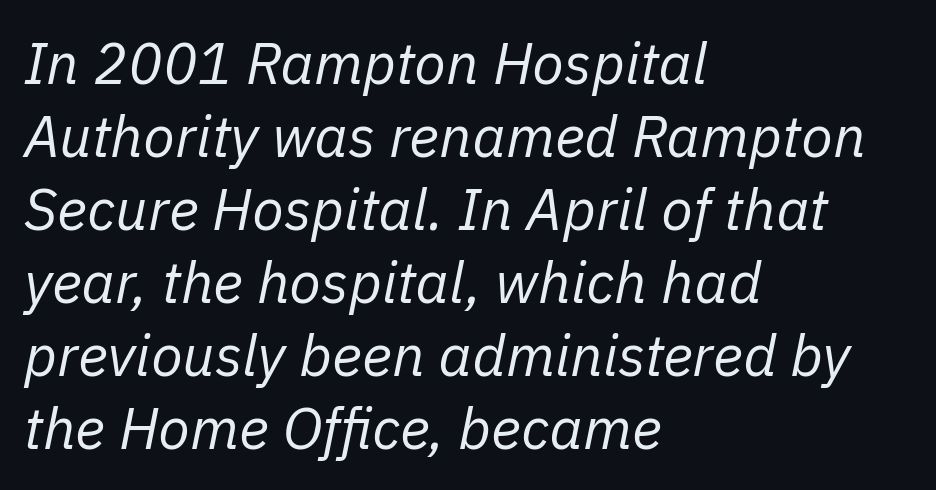
Is the stroke heavy? The answer is a plain regular-or-lighter. Regarding leading, the lines here are spaced in the standard way. Students, note that the glyphs here touch the page at normal intervals. The strip under each line holds only bare page. Is the type slanted? Yes — the strokes lean at a clear angle. The passage shown is typed in a proportional face where columns would drift.
